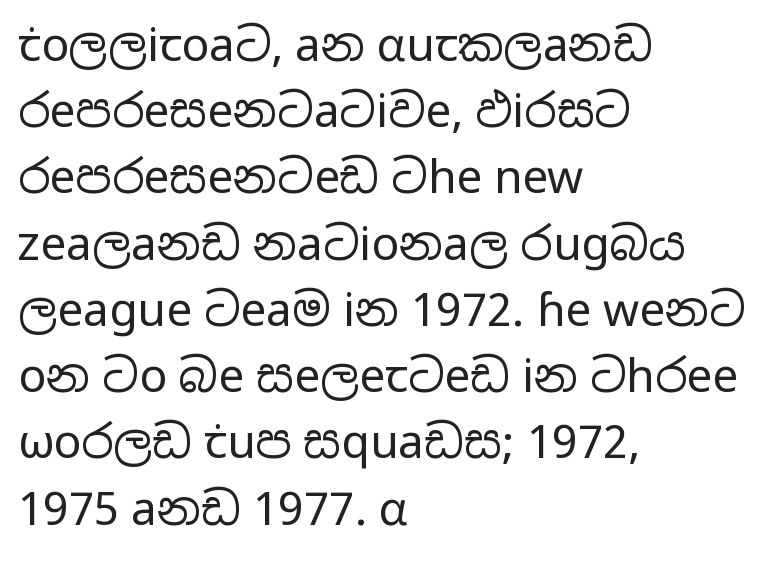
These lines keep a tight, regular rhythm from letter to letter. Think of a printed novel: that variable character pitch is what you see here. Weight: in the light-to-regular range. A typesetter would mark this as roman, not italic.
